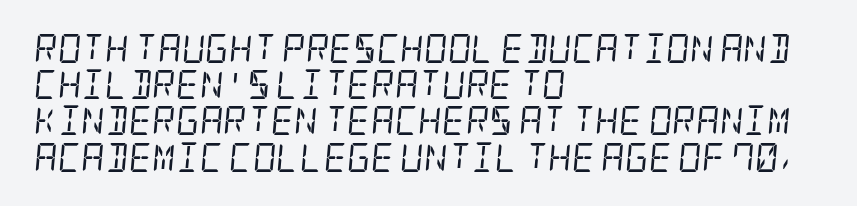
Bold? No — there's no thickening of the strokes. Has an underline been added? It has not. Interline gaps are of average width in this sample. How are the letters spaced? Ordinarily, with no added tracking. This is serif lettering, the kind often seen in printed books. The typography opts for an oblique posture over an upright one.
